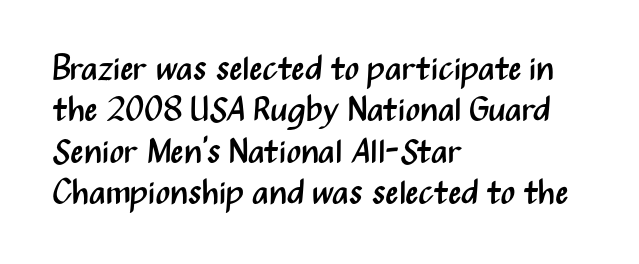
The image shows 34 px regular-weight, condensed sans-serif type, upright; set left-aligned, line spacing 1.22x, normal letter spacing, not underlined; medium stroke contrast and a medium x-height.
